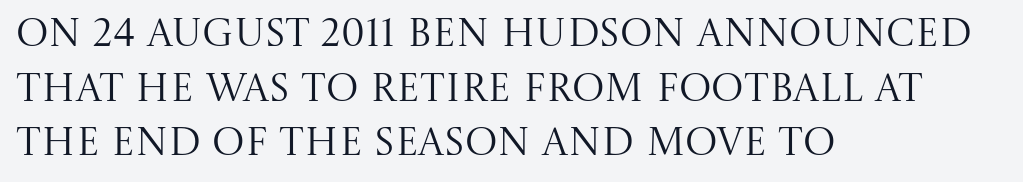
Notice how descenders clear the ascenders below comfortably — that's standard leading. Do the letters lean? They stand straight. You can tell from the footed stems that serif type was used. Bare-footed words on every line. A classic flush-left, rag-right setting is used for this passage.
